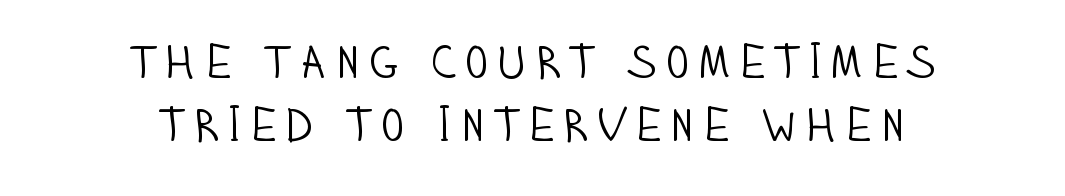
Q: Is the text bold? A: No.
Q: Is the text italic (slanted)? A: No, it is upright.
Q: Is the typeface a serif or a sans-serif typeface? A: Sans-serif.
Q: Is the text underlined? A: No.
Q: How is the paragraph aligned? A: Centered.
Q: Is the spacing between lines tight, normal or loose? A: Normal.
Q: Width (condensed, normal, or wide)? A: Condensed.
Q: Stroke contrast? A: Low.
Q: x-height? A: Large.
Q: Monospaced? A: No.
